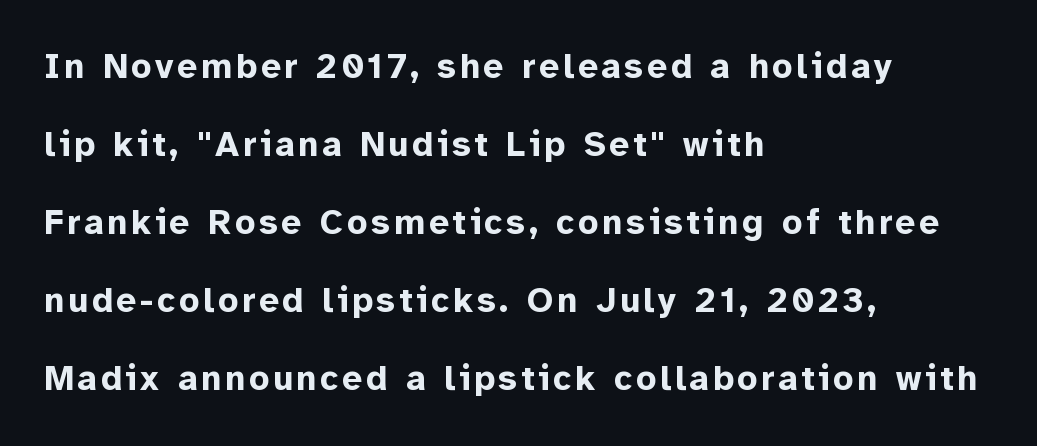
Check the space under the baseline: it is left empty. What's the leading like? Stretched, with rows far apart. Caption: multi-line text, flush left, ragged right. The glyphs in this specimen are sans serif. A typesetter would call this proportional, since set widths differ per character. Posture: upright roman.
